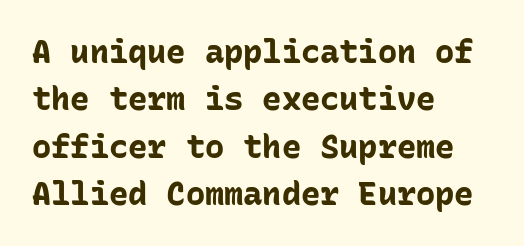
Q: Is the text bold? A: Yes.
Q: Is the text italic (slanted)? A: No, it is upright.
Q: Is the typeface a serif or a sans-serif typeface? A: Sans-serif.
Q: Is the text underlined? A: No.
Q: How is the paragraph aligned? A: Left-aligned.
Q: Is the spacing between letters normal or unusually wide? A: Normal.
Q: Is the spacing between lines tight, normal or loose? A: Normal.
Q: Width (condensed, normal, or wide)? A: Normal.
Q: Stroke contrast? A: Low.
Q: x-height? A: Medium.
Q: Monospaced? A: Yes.
